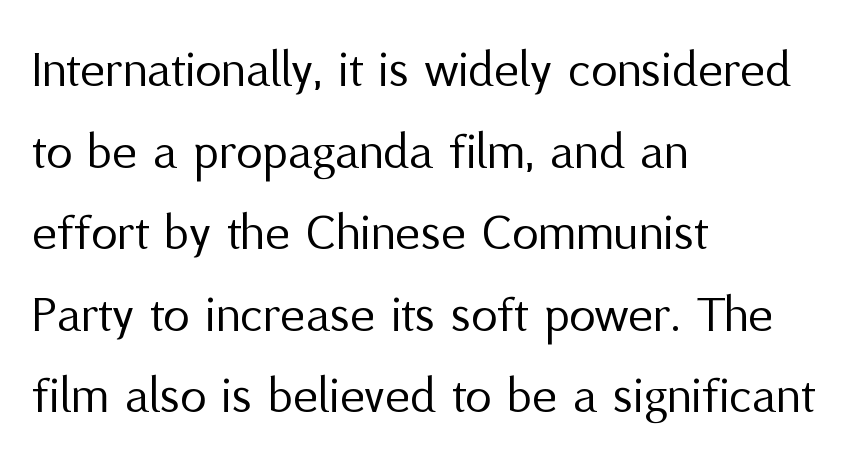
{"serif": "no", "italic": "no", "bold": "no", "weight": "regular", "width": "normal", "stroke_contrast": "medium", "x_height": "medium", "monospaced": "no", "underline": "no", "align": "left", "line_spacing": "normal", "line_spacing_ratio": 1.54, "letter_spacing": "normal", "letter_spacing_em": 0.0, "glyph_px": 53}
